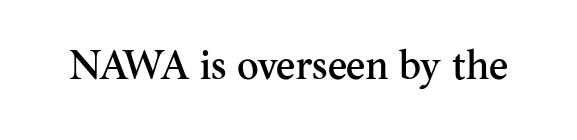
{"serif": "yes", "italic": "no", "width": "normal", "stroke_contrast": "medium", "x_height": "small", "monospaced": "no", "underline": "no", "letter_spacing": "normal", "letter_spacing_em": 0.0, "glyph_px": 41}
